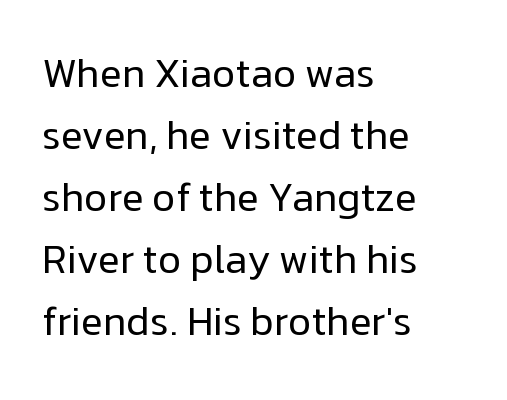
Q: Is the text bold? A: No.
Q: Is the text italic (slanted)? A: No, it is upright.
Q: Is the typeface a serif or a sans-serif typeface? A: Sans-serif.
Q: Is the text underlined? A: No.
Q: How is the paragraph aligned? A: Left-aligned.
Q: Is the spacing between letters normal or unusually wide? A: Normal.
Q: Is the spacing between lines tight, normal or loose? A: Normal.
Q: Width (condensed, normal, or wide)? A: Normal.
Q: Stroke contrast? A: Low.
Q: x-height? A: Medium.
Q: Monospaced? A: No.
